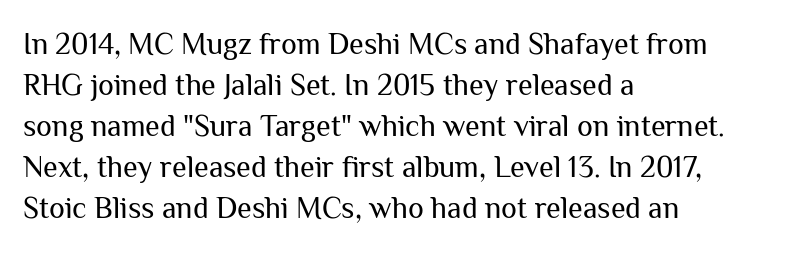
The image shows 30 px regular-weight sans-serif type, upright; set left-aligned, normal line spacing (1.37x), normal letter spacing, not underlined; medium stroke contrast and a medium x-height.
